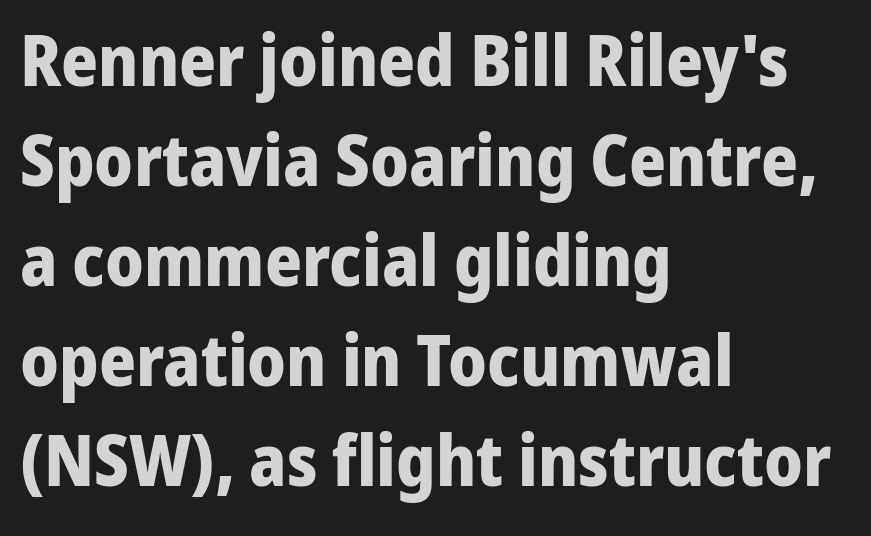
Letterform terminals end flat and unadorned throughout the passage. Unmarked baselines from the first word to the last. You could call the tracking neutral — neither tight nor loose. Upright lettering throughout.
